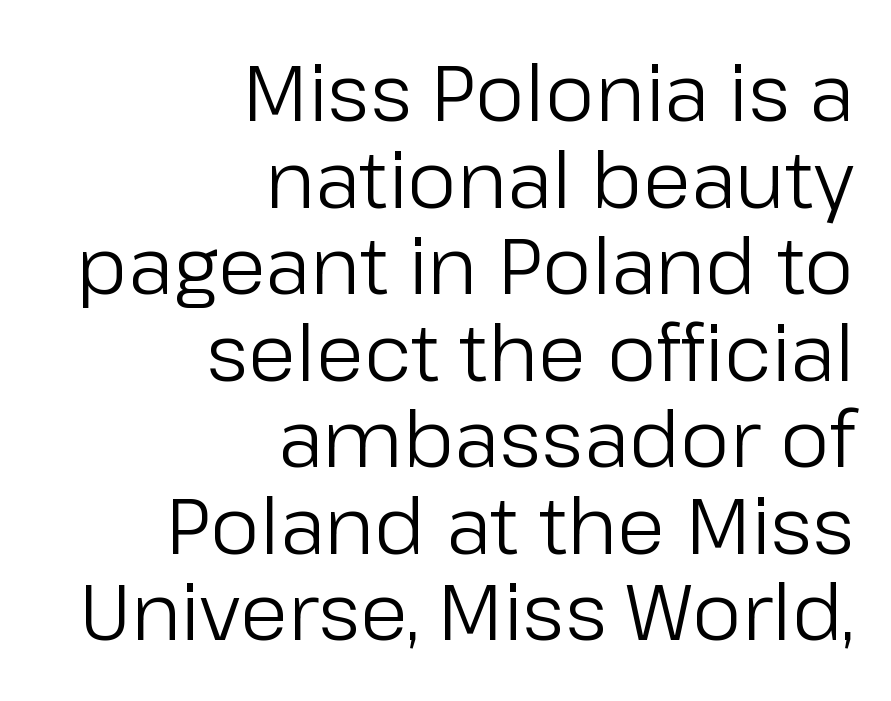
Do the characters align in a grid? No, the font is proportional. Layout note: lines flush right. The type sits square on the baseline with zero lean. In terms of letterform style, serifs are entirely absent. The strip under each line holds only bare page. Cramped leading.
